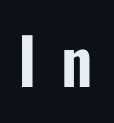
{"serif": "no", "italic": "no", "width": "condensed", "stroke_contrast": "low", "x_height": "medium", "monospaced": "no", "underline": "no", "letter_spacing": "wide", "letter_spacing_em": 0.38, "glyph_px": 64}
